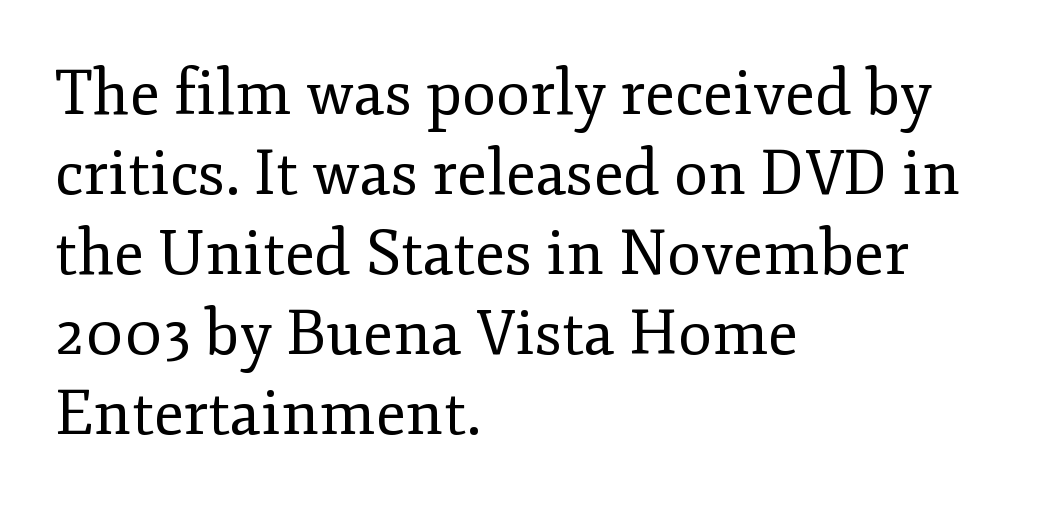
The image shows 62 px regular-weight serif type, upright; set left-aligned, normal line spacing (1.29x), normal letter spacing, not underlined; low stroke contrast and a small x-height.
